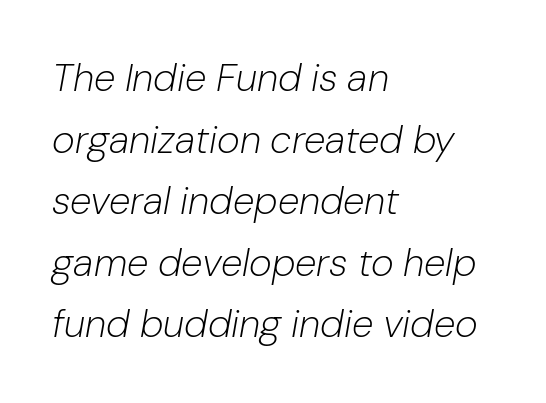
Unmarked baselines from the first word to the last. The designer left line spacing at the default. A light-to-regular cut is what we see here. In terms of posture, this sample is oblique. The rendering uses natural spacing where letterforms have individual widths. The horizontal fit of the characters is conventional and even.
